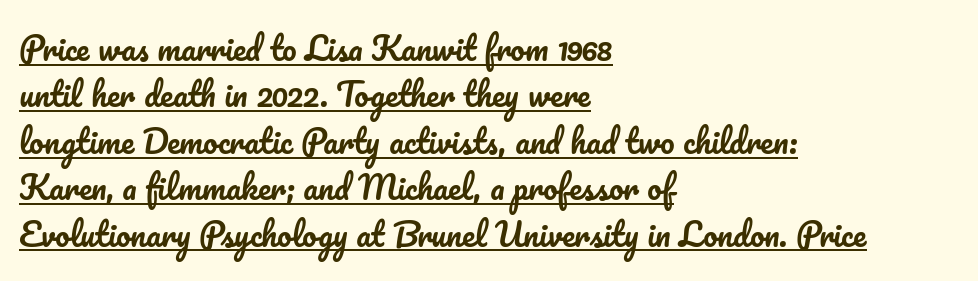
{"width": "normal", "stroke_contrast": "low", "x_height": "small", "monospaced": "no", "underline": "yes", "align": "left", "line_spacing": "normal", "line_spacing_ratio": 1.45, "letter_spacing": "normal", "letter_spacing_em": 0.0, "glyph_px": 32}
